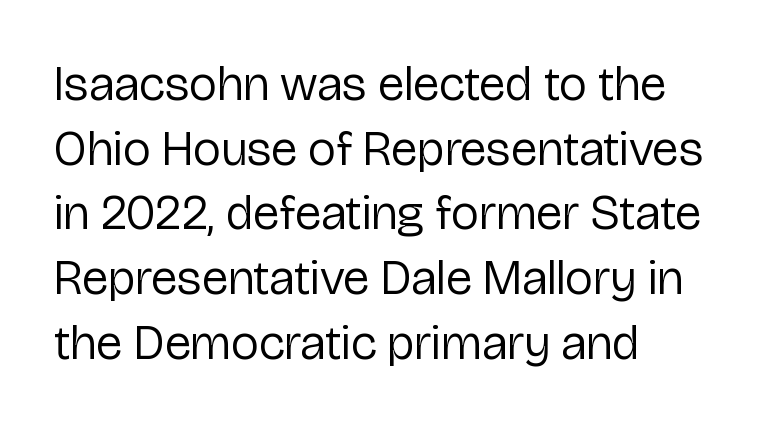
The image shows 49 px regular-weight sans-serif type, upright; set left-aligned, normal line spacing (1.32x), normal letter spacing, not underlined; low stroke contrast and a medium x-height.
